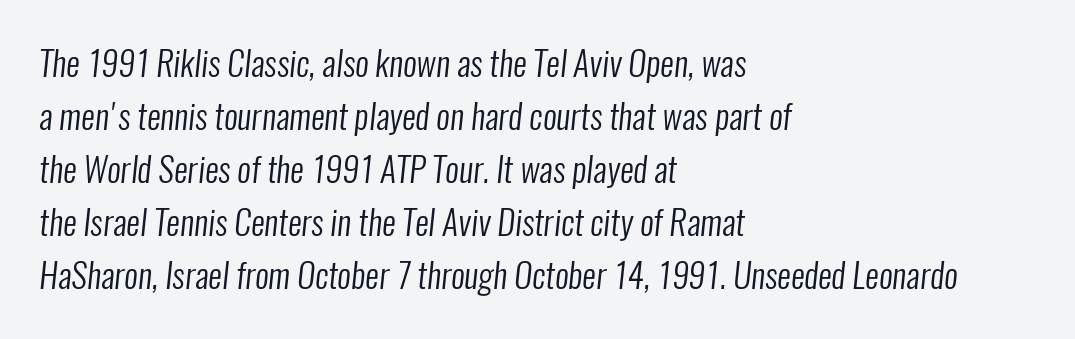
Check under the words: just untouched page. Think standard paragraph weight, or any step lighter than that. Words appear dense and cohesive because spacing is normal. Leading: standard.
